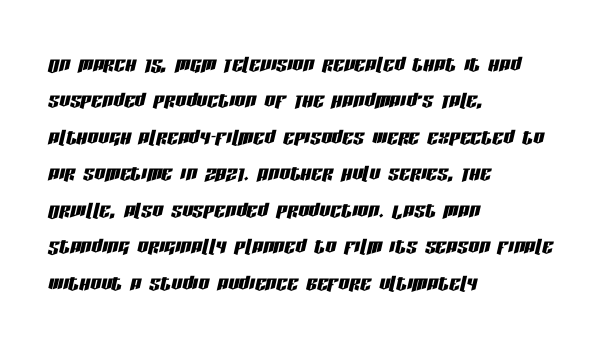
The image shows 27 px text type, italic (leaning right); set left-aligned, normal line spacing (1.35x), normal letter spacing, not underlined.
